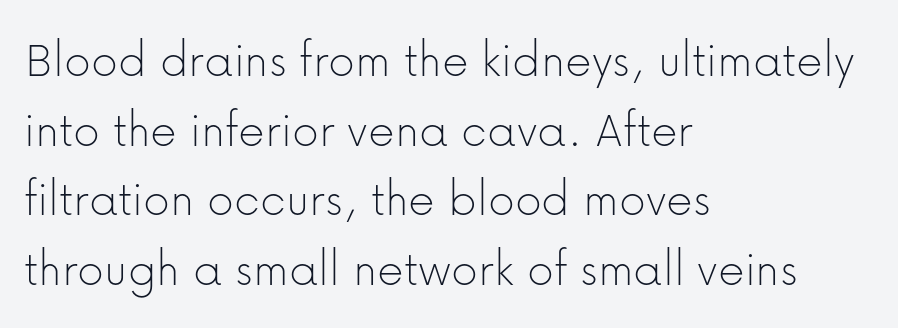
{"serif": "no", "italic": "no", "bold": "no", "weight": "thin", "width": "normal", "stroke_contrast": "low", "x_height": "medium", "monospaced": "no", "underline": "no", "align": "left", "line_spacing": "normal", "line_spacing_ratio": 1.34, "letter_spacing": "normal", "letter_spacing_em": 0.0, "glyph_px": 52}
